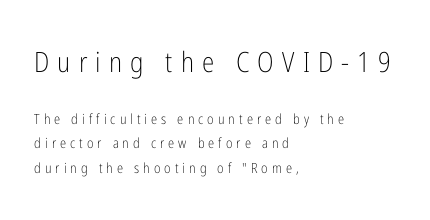
One-word summary of the alignment: left. Characters follow at a spacing far wider than the type designer built in. The letters advance in unequal steps, a hallmark of proportional type. Plain, unruled lines of type.
